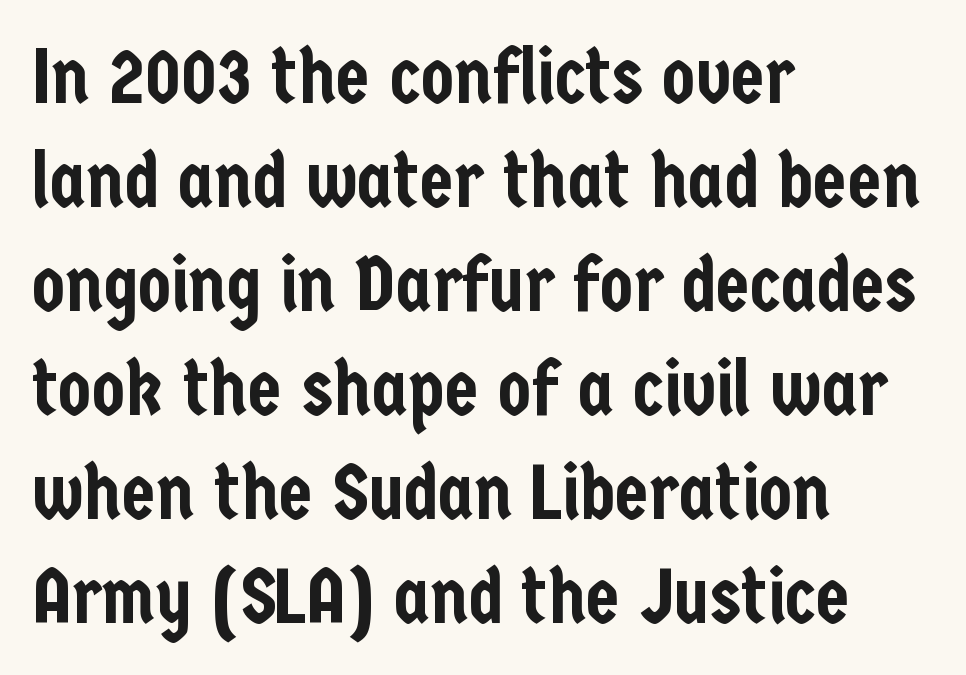
{"serif": "no", "italic": "no", "width": "condensed", "stroke_contrast": "low", "x_height": "medium", "monospaced": "no", "underline": "no", "align": "left", "line_spacing": "normal", "line_spacing_ratio": 1.35, "letter_spacing": "normal", "letter_spacing_em": 0.0, "glyph_px": 77}
